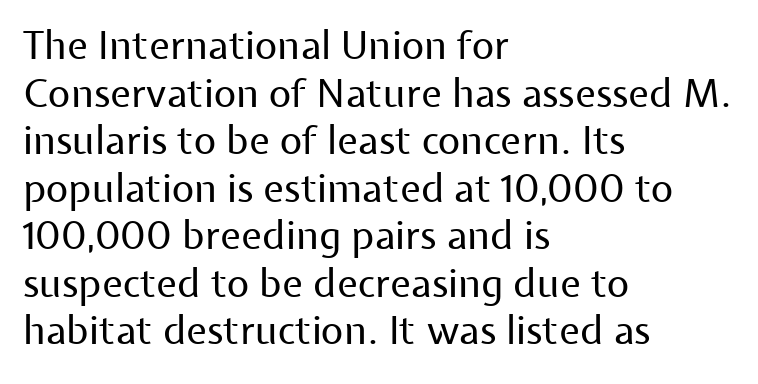
Which margin do the lines hug? The left one — the right edge is uneven. Characters remain perfectly vertical along every line. In terms of letterspacing, this is plain default setting. Think standard paragraph weight, or any step lighter than that. Type without underlining.
